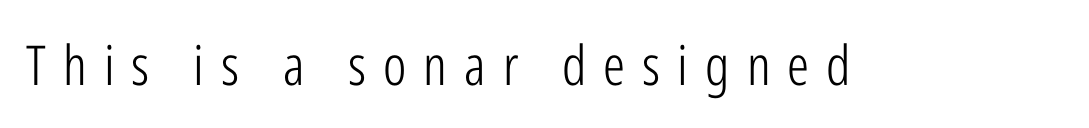
Varying glyph widths throughout — classic text-font behaviour. This rendering employs a face without finishing strokes, i.e., a sans-serif. Tracking value appears strongly positive — letters spread wide. Unlike italic type, these characters show no tilt at all. Check the space under the baseline: it is left empty. Weight: not bold — regular or lighter.
